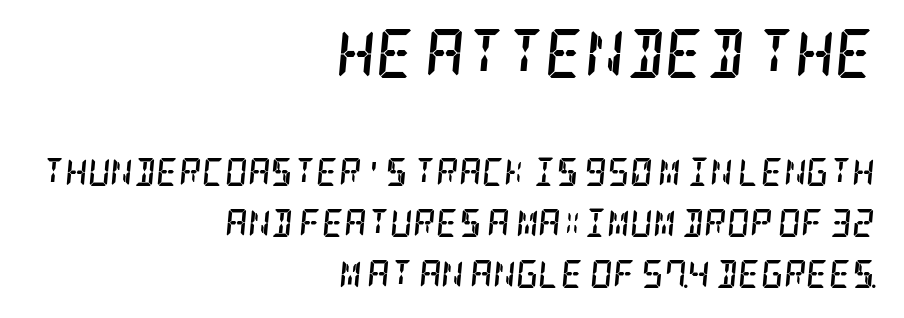
The image shows 49 px semibold, condensed serif type, italic (leaning right); set right-aligned, line spacing 1.83x, normal letter spacing, not underlined; the first (top) block is 1.75x larger; low stroke contrast and a large x-height.
